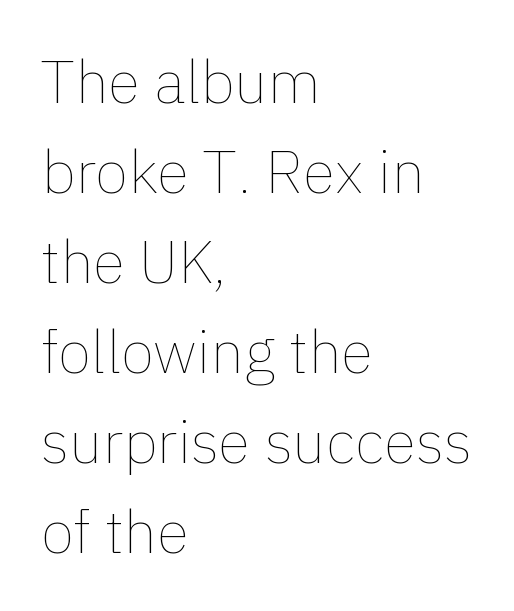
{"italic": "no", "bold": "no", "weight": "thin", "width": "normal", "x_height": "medium", "monospaced": "no", "underline": "no", "align": "left", "line_spacing": "normal", "line_spacing_ratio": 1.5, "letter_spacing": "normal", "letter_spacing_em": 0.0, "glyph_px": 60}
